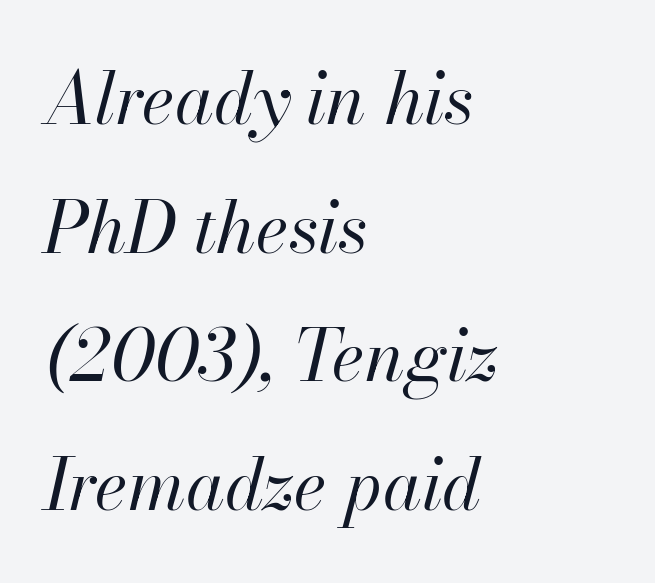
{"italic": "yes", "lean": "right", "slant_degrees": 13, "bold": "no", "weight": "regular", "width": "normal", "stroke_contrast": "high", "x_height": "small", "monospaced": "no", "underline": "no", "align": "left", "line_spacing_ratio": 1.81, "letter_spacing": "normal", "letter_spacing_em": 0.0, "glyph_px": 71}
